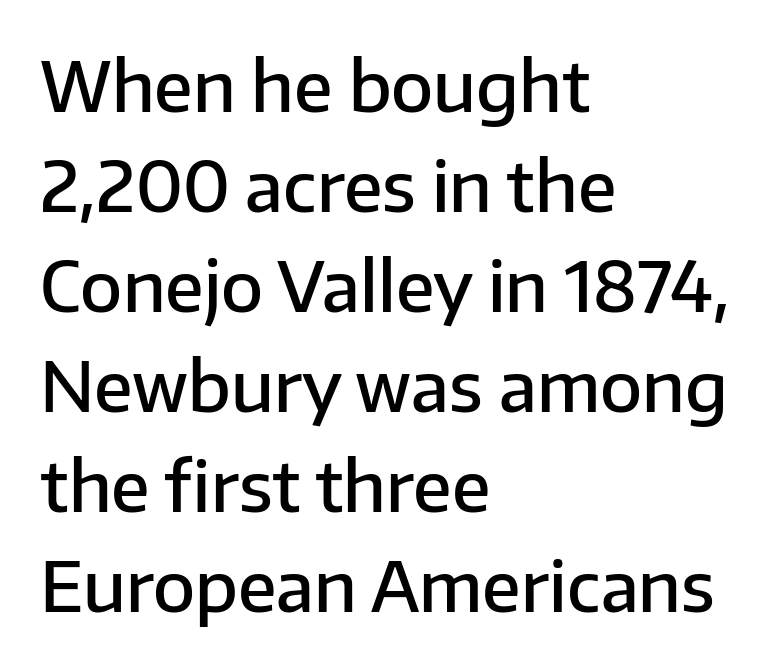
Q: Is the text bold? A: Semi-bold.
Q: Is the text italic (slanted)? A: No, it is upright.
Q: Is the typeface a serif or a sans-serif typeface? A: Sans-serif.
Q: Is the text underlined? A: No.
Q: How is the paragraph aligned? A: Left-aligned.
Q: Is the spacing between letters normal or unusually wide? A: Normal.
Q: Is the spacing between lines tight, normal or loose? A: Normal.
Q: Width (condensed, normal, or wide)? A: Normal.
Q: Stroke contrast? A: Low.
Q: x-height? A: Medium.
Q: Monospaced? A: No.
